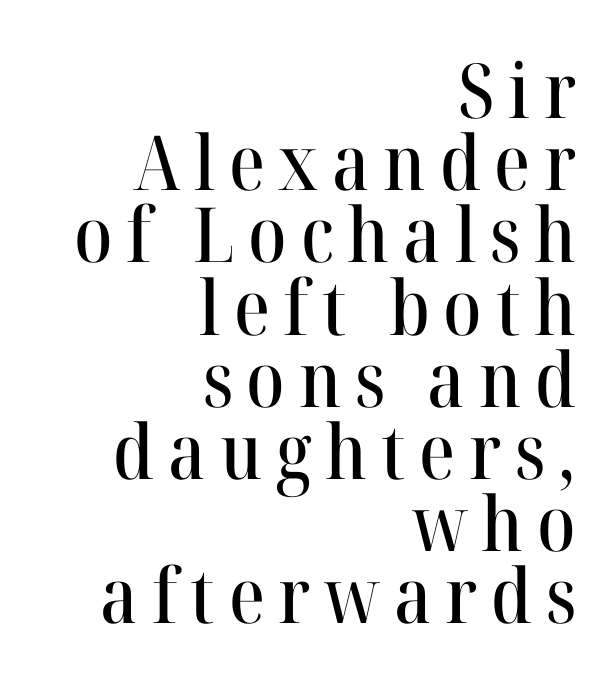
Q: Is the text italic (slanted)? A: No, it is upright.
Q: Is the typeface a serif or a sans-serif typeface? A: Serif.
Q: Is the text underlined? A: No.
Q: How is the paragraph aligned? A: Right-aligned.
Q: Is the spacing between lines tight, normal or loose? A: Tight.
Q: Width (condensed, normal, or wide)? A: Normal.
Q: Stroke contrast? A: High.
Q: x-height? A: Medium.
Q: Monospaced? A: No.
